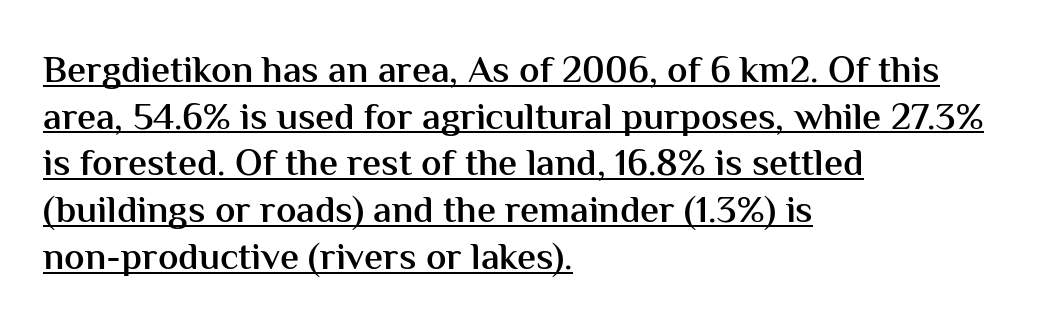
The image shows 38 px semibold sans-serif type, upright; set left-aligned, line spacing 1.23x, normal letter spacing, underlined; medium stroke contrast and a medium x-height.
